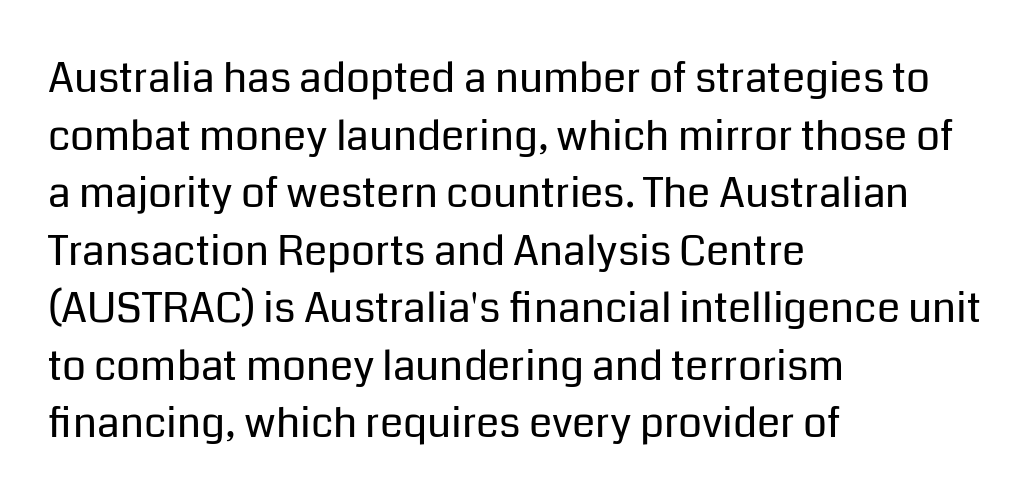
The image shows 42 px regular-weight sans-serif type, upright; set left-aligned, normal line spacing (1.37x), normal letter spacing, not underlined; low stroke contrast and a medium x-height.
